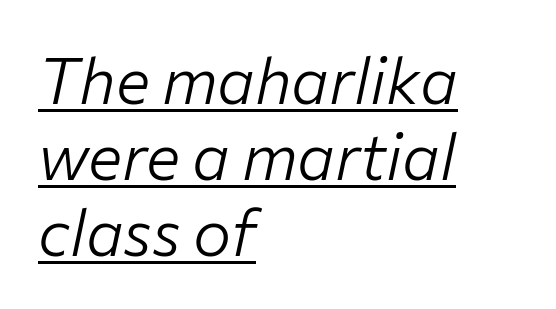
{"italic": "yes", "lean": "right", "slant_degrees": 12, "bold": "no", "weight": "light", "width": "normal", "stroke_contrast": "low", "x_height": "medium", "monospaced": "no", "underline": "yes", "align": "left", "line_spacing_ratio": 1.19, "letter_spacing": "normal", "letter_spacing_em": 0.0, "glyph_px": 64}
